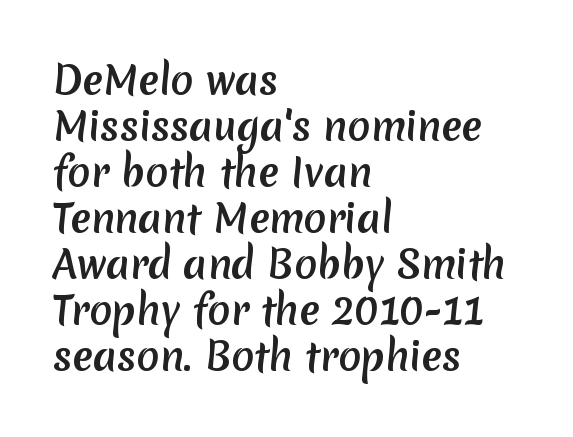
The paragraph has a hard left edge and a soft right edge. Compared with typical body copy, the letter spacing here is the same. The baseline area is clear. Do the characters align in a grid? No, the font is proportional. Stroke terminals: plain, sans-serif. The characters look thick and weighty, a clear bold.
